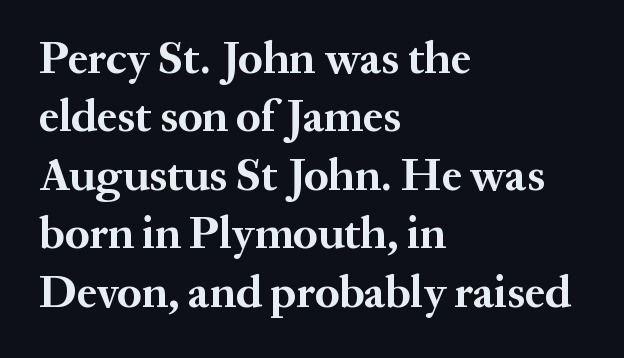
Q: Is the text bold? A: Yes.
Q: Is the text italic (slanted)? A: No, it is upright.
Q: Is the typeface a serif or a sans-serif typeface? A: Serif.
Q: Is the text underlined? A: No.
Q: How is the paragraph aligned? A: Left-aligned.
Q: Is the spacing between letters normal or unusually wide? A: Normal.
Q: Is the spacing between lines tight, normal or loose? A: Normal.
Q: Width (condensed, normal, or wide)? A: Normal.
Q: Stroke contrast? A: Medium.
Q: x-height? A: Medium.
Q: Monospaced? A: No.
